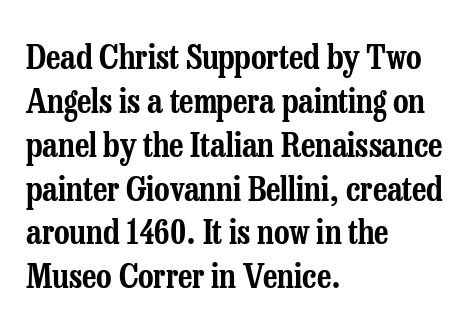
{"serif": "yes", "italic": "no", "width": "condensed", "stroke_contrast": "low", "x_height": "medium", "monospaced": "no", "underline": "no", "align": "left", "line_spacing": "normal", "line_spacing_ratio": 1.29, "letter_spacing": "normal", "letter_spacing_em": 0.0, "glyph_px": 34}
